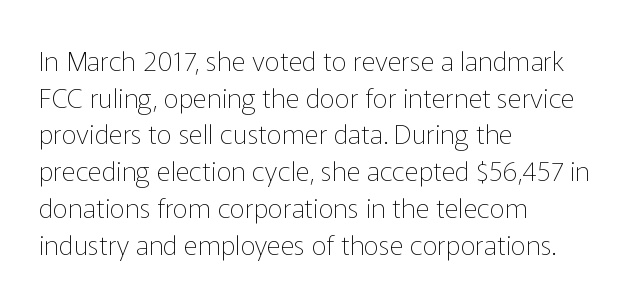
Reading down the block, your eye returns to a fixed left position each line. Do the letters lean? They stand straight. The strip under each line holds only bare page. Bold? No — there's no thickening of the strokes. Line spacing here is normal. Glyph-to-glyph distance matches everyday printed text.
